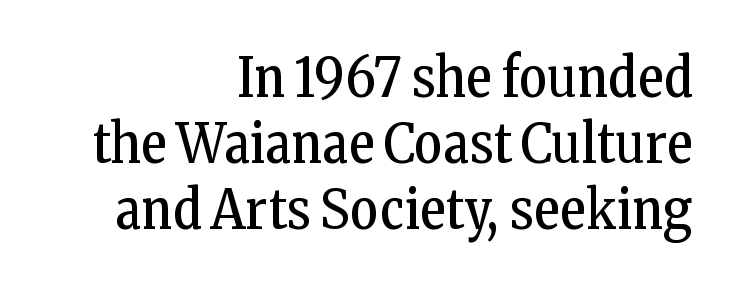
The image shows 54 px regular-weight, condensed serif type, upright; set right-aligned, line spacing 1.22x, normal letter spacing, not underlined; low stroke contrast and a medium x-height.
